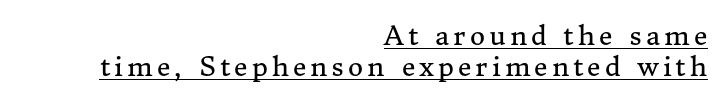
{"italic": "no", "bold": "no", "underline": "yes", "align": "right", "line_spacing_ratio": 1.19, "glyph_px": 26}
